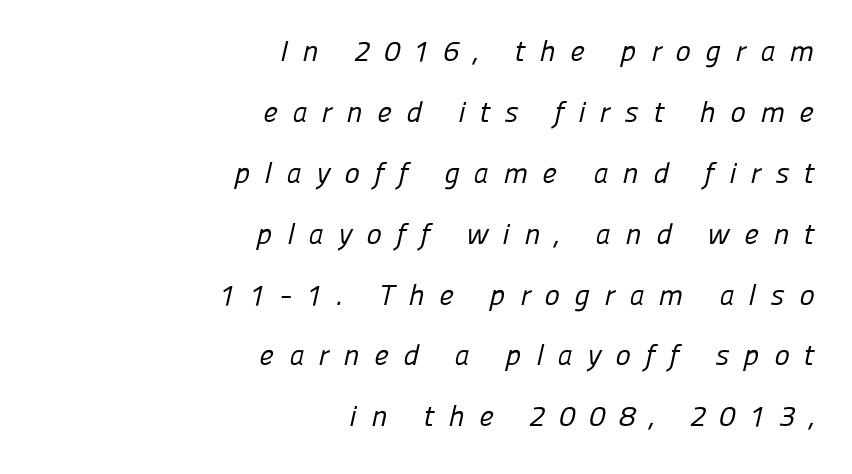
{"serif": "no", "bold": "no", "weight": "regular", "width": "normal", "stroke_contrast": "low", "x_height": "medium", "monospaced": "no", "underline": "no", "align": "right", "line_spacing": "loose", "line_spacing_ratio": 2.1, "letter_spacing": "wide", "letter_spacing_em": 0.5, "glyph_px": 29}
